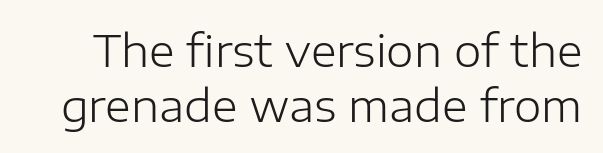
{"serif": "no", "italic": "no", "bold": "no", "weight": "light", "width": "normal", "stroke_contrast": "low", "x_height": "medium", "monospaced": "no", "underline": "no", "line_spacing": "normal", "line_spacing_ratio": 1.25, "letter_spacing": "normal", "letter_spacing_em": 0.0, "glyph_px": 44}
